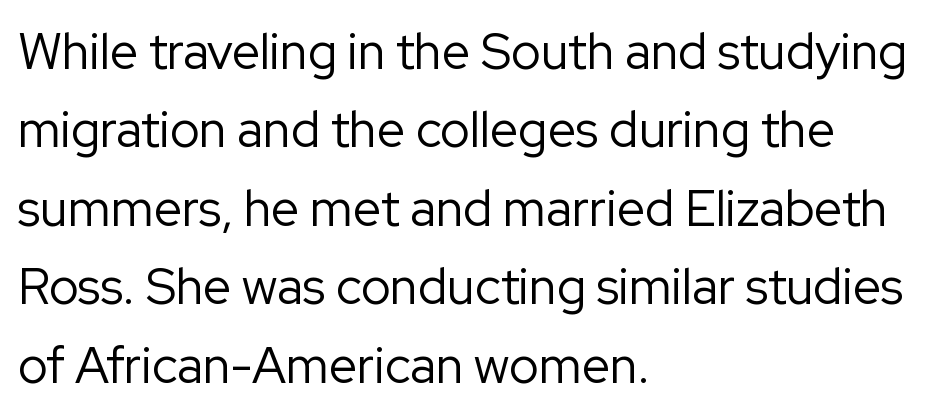
The image shows 50 px regular-weight sans-serif type, upright; set left-aligned, normal line spacing (1.57x), normal letter spacing, not underlined; low stroke contrast and a medium x-height.
